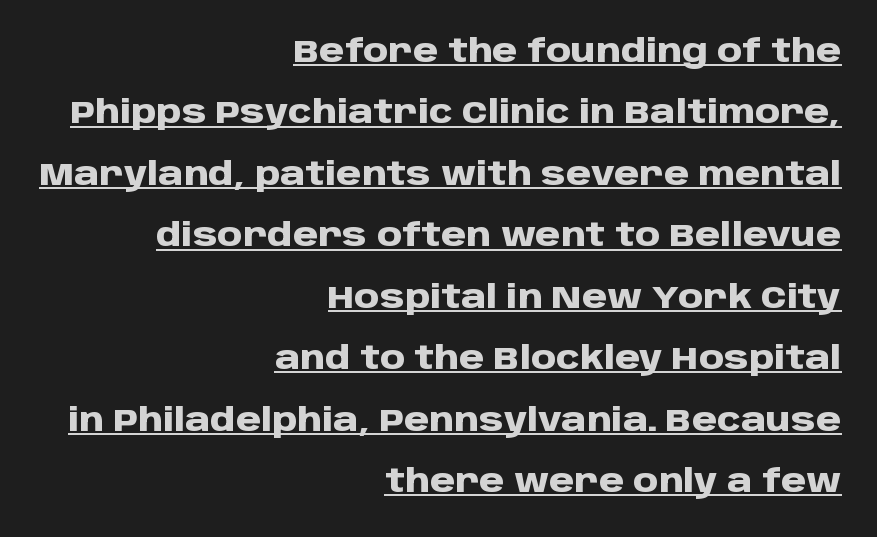
The image shows 32 px heavy sans-serif type, upright; set right-aligned, loose line spacing (1.92x), normal letter spacing, underlined; low stroke contrast and a large x-height.
